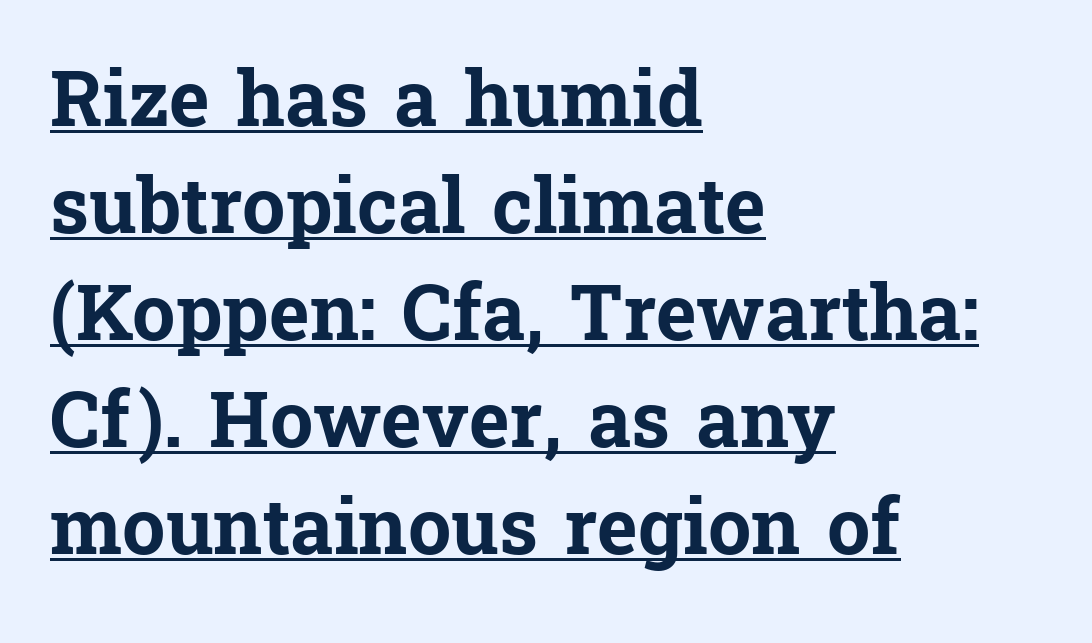
Q: Is the text bold? A: Yes.
Q: Is the text italic (slanted)? A: No, it is upright.
Q: Is the typeface a serif or a sans-serif typeface? A: Serif.
Q: Is the text underlined? A: Yes.
Q: How is the paragraph aligned? A: Left-aligned.
Q: Is the spacing between letters normal or unusually wide? A: Normal.
Q: Is the spacing between lines tight, normal or loose? A: Normal.
Q: Width (condensed, normal, or wide)? A: Normal.
Q: Stroke contrast? A: Low.
Q: x-height? A: Medium.
Q: Monospaced? A: No.
